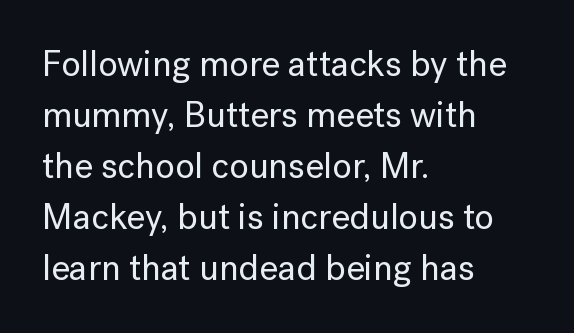
The image shows 36 px sans-serif type, upright; set left-aligned, normal line spacing (1.42x), normal letter spacing, not underlined; low stroke contrast and a medium x-height.
